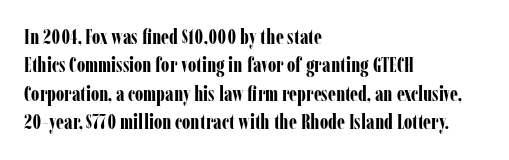
{"italic": "no", "bold": "yes", "underline": "no", "align": "left", "line_spacing": "normal", "line_spacing_ratio": 1.35, "letter_spacing": "normal", "letter_spacing_em": 0.0, "glyph_px": 21}
